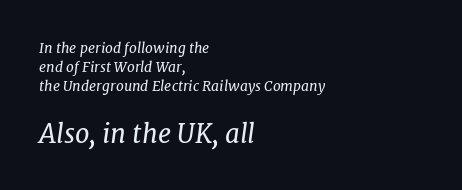
The strokes carry an ordinary text weight at most. Reading top to bottom, the characters get bigger at the block break. These lines were composed using italics. Each new line begins a customary step beneath the previous one. The ragged edge is on the right, which tells us the setting is flush left. Anything drawn beneath the words? Only blank space.
